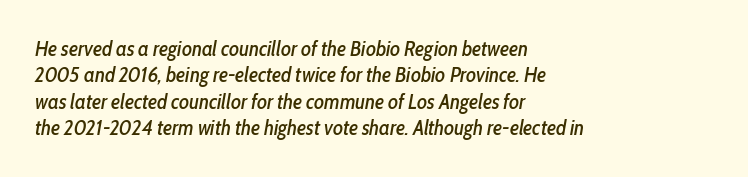
The image shows 21 px text type, italic (leaning right); set left-aligned, normal line spacing (1.26x), normal letter spacing, not underlined.
